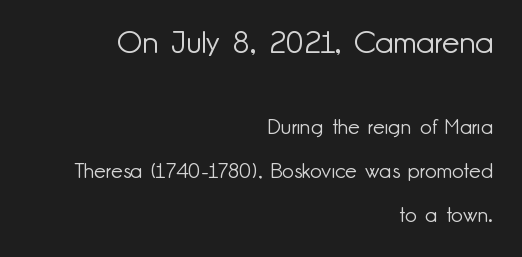
Q: Is the text bold? A: No.
Q: Is the text italic (slanted)? A: No, it is upright.
Q: Is the typeface a serif or a sans-serif typeface? A: Sans-serif.
Q: Is the text underlined? A: No.
Q: How is the paragraph aligned? A: Right-aligned.
Q: Is the spacing between letters normal or unusually wide? A: Normal.
Q: Is the spacing between lines tight, normal or loose? A: Loose.
Q: Which block of text is set in a larger size, the first (top) or the second (bottom)? A: The first (top) one.
Q: Width (condensed, normal, or wide)? A: Normal.
Q: Stroke contrast? A: Low.
Q: x-height? A: Small.
Q: Monospaced? A: No.
